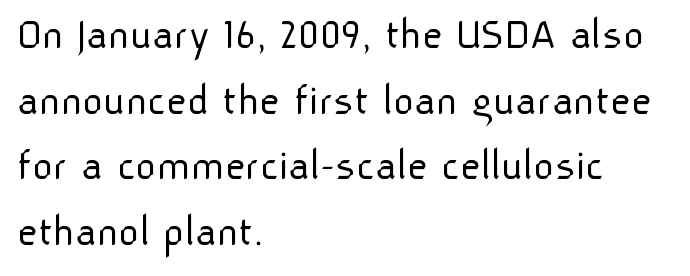
{"serif": "no", "italic": "no", "bold": "no", "weight": "light", "width": "normal", "stroke_contrast": "low", "x_height": "medium", "monospaced": "no", "underline": "no", "align": "left", "line_spacing": "normal", "line_spacing_ratio": 1.46, "letter_spacing": "normal", "letter_spacing_em": 0.0, "glyph_px": 45}
